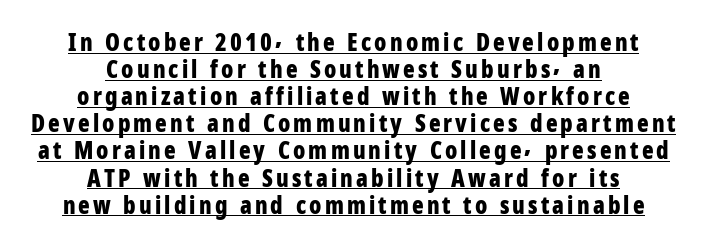
{"italic": "no", "bold": "yes", "underline": "yes", "align": "center", "line_spacing": "tight", "line_spacing_ratio": 1.13, "glyph_px": 24}
